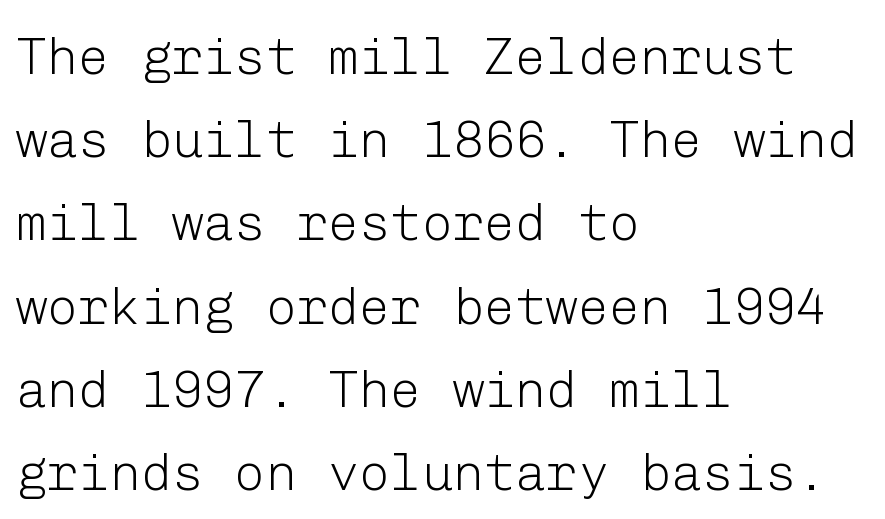
The image shows 52 px light sans-serif type, upright; set left-aligned, normal line spacing (1.6x), normal letter spacing, not underlined; low stroke contrast and a medium x-height.
